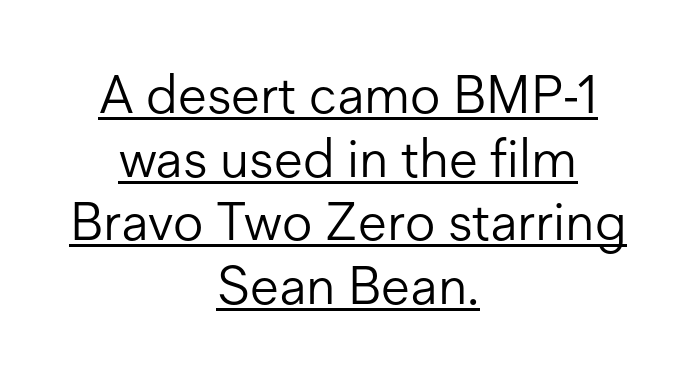
Heft: none added — not bold. The lines are quadded center. Varying glyph widths throughout — classic text-font behaviour. The face used here is rendered with its standard letterfit. Every stem runs plumb, perpendicular to the baseline.
